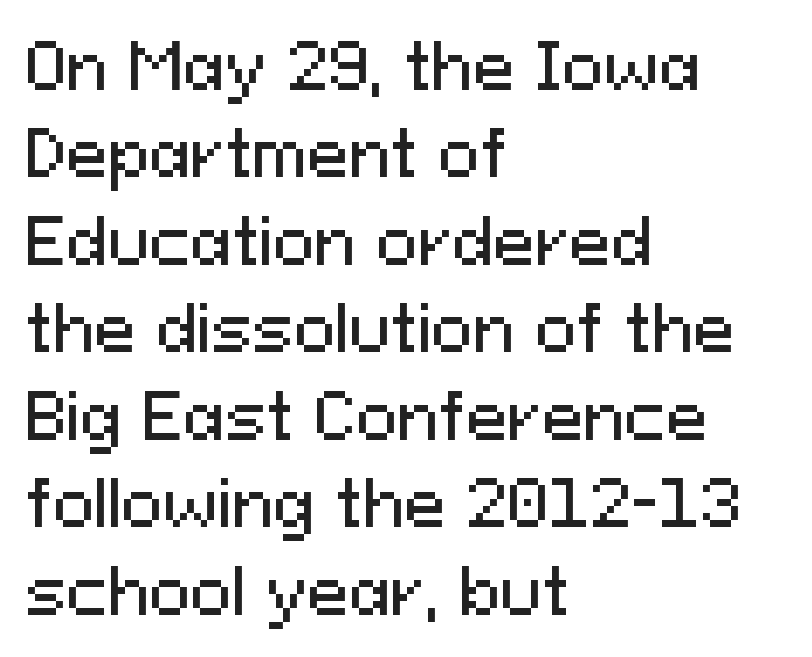
The image shows 62 px sans-serif type, upright; set left-aligned, normal line spacing (1.41x), normal letter spacing, not underlined; medium stroke contrast and a medium x-height.
